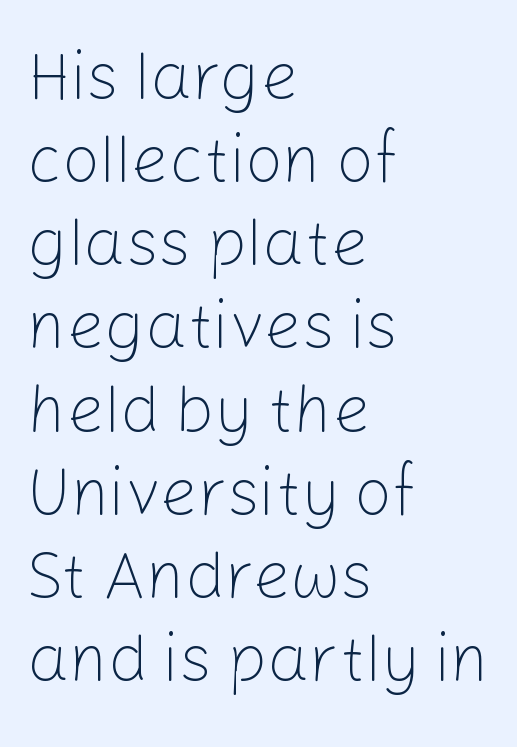
Q: Is the text bold? A: No.
Q: Is the text italic (slanted)? A: No, it is upright.
Q: Is the typeface a serif or a sans-serif typeface? A: Sans-serif.
Q: Is the text underlined? A: No.
Q: How is the paragraph aligned? A: Left-aligned.
Q: Is the spacing between letters normal or unusually wide? A: Normal.
Q: Is the spacing between lines tight, normal or loose? A: Normal.
Q: Width (condensed, normal, or wide)? A: Normal.
Q: Stroke contrast? A: Low.
Q: x-height? A: Medium.
Q: Monospaced? A: No.
